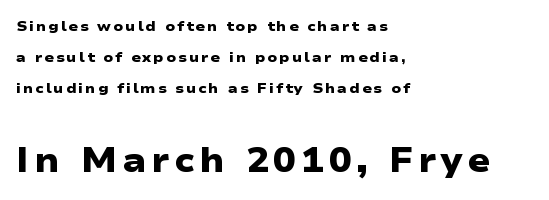
The image shows 34 px heavy, wide sans-serif type; set left-aligned, loose line spacing (2.23x), not underlined; the second (bottom) block is 2.43x larger; low stroke contrast and a medium x-height.
